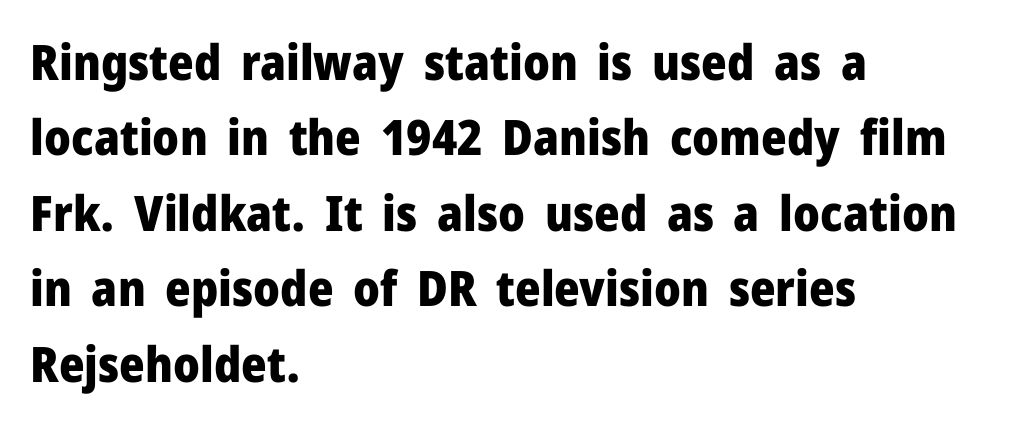
{"serif": "no", "italic": "no", "bold": "yes", "weight": "heavy", "width": "normal", "stroke_contrast": "low", "x_height": "medium", "monospaced": "no", "underline": "no", "align": "left", "line_spacing": "normal", "line_spacing_ratio": 1.54, "letter_spacing": "normal", "letter_spacing_em": 0.0, "glyph_px": 49}
